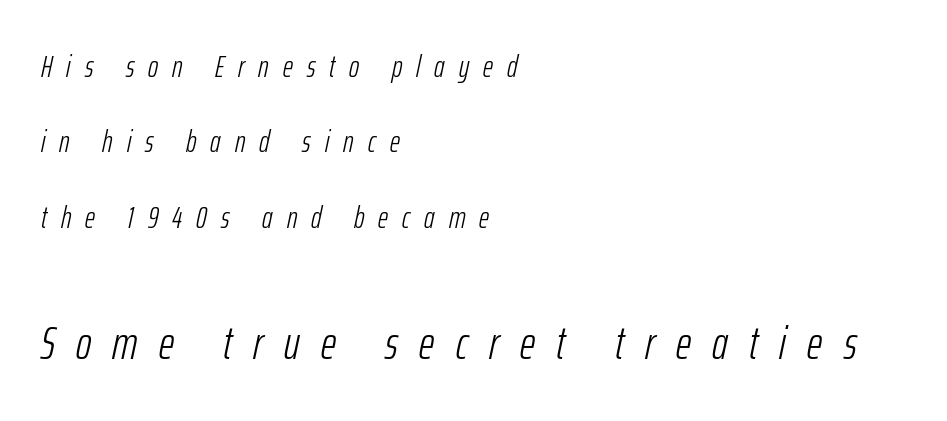
Q: Is the text bold? A: No.
Q: Is the text italic (slanted)? A: Yes, it leans right by about 12 degrees.
Q: Is the text underlined? A: No.
Q: How is the paragraph aligned? A: Left-aligned.
Q: Is the spacing between letters normal or unusually wide? A: Unusually wide.
Q: Is the spacing between lines tight, normal or loose? A: Loose.
Q: Which block of text is set in a larger size, the first (top) or the second (bottom)? A: The second (bottom) one.
Q: Width (condensed, normal, or wide)? A: Condensed.
Q: Stroke contrast? A: Low.
Q: x-height? A: Medium.
Q: Monospaced? A: No.
